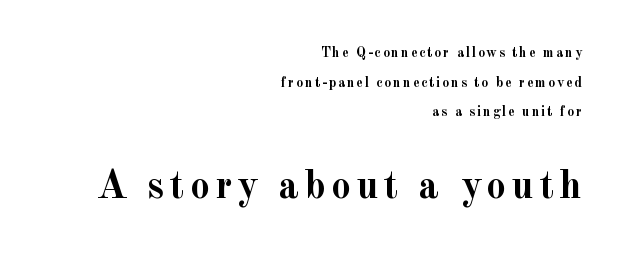
{"serif": "yes", "italic": "no", "bold": "yes", "weight": "semibold", "width": "normal", "x_height": "small", "monospaced": "no", "underline": "no", "align": "right", "line_spacing": "loose", "line_spacing_ratio": 2.12, "larger_block": "second", "size_ratio": 2.86, "glyph_px": 40}
